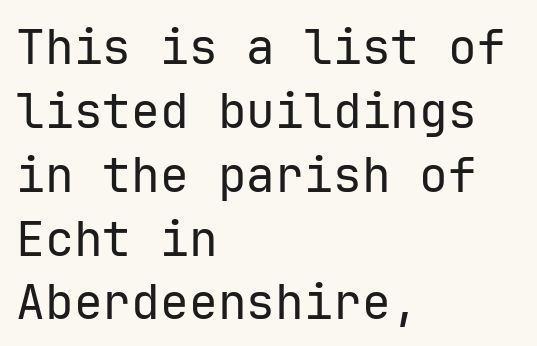
{"serif": "no", "italic": "no", "bold": "no", "weight": "regular", "width": "normal", "stroke_contrast": "low", "x_height": "medium", "monospaced": "yes", "underline": "no", "align": "left", "line_spacing": "normal", "line_spacing_ratio": 1.33, "letter_spacing": "normal", "letter_spacing_em": 0.0, "glyph_px": 48}
